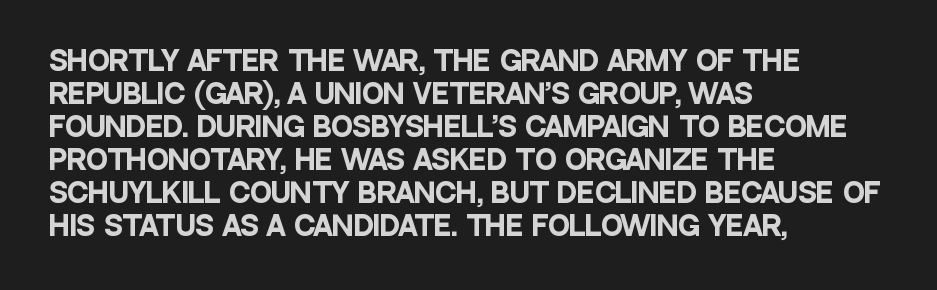
The image shows 26 px bold type, upright; set left-aligned, normal line spacing (1.27x), normal letter spacing, not underlined.
